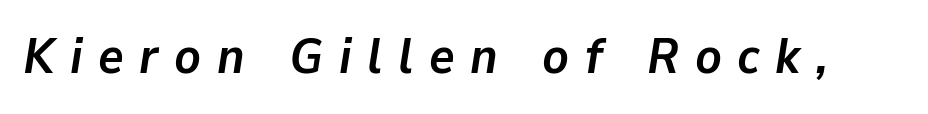
The image shows 49 px semibold type, italic (leaning right); set unusually wide letter spacing (+0.32 em), not underlined; low stroke contrast and a medium x-height.
